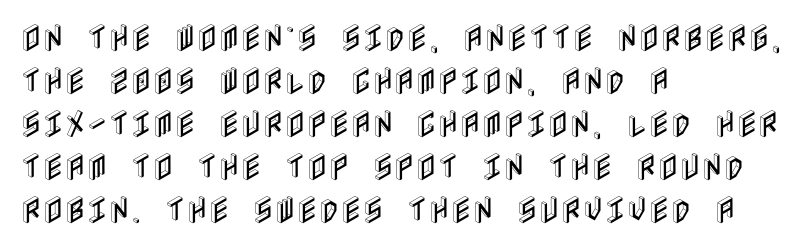
Q: Is the text italic (slanted)? A: No, it is upright.
Q: Is the text underlined? A: No.
Q: How is the paragraph aligned? A: Left-aligned.
Q: Is the spacing between letters normal or unusually wide? A: Normal.
Q: Is the spacing between lines tight, normal or loose? A: Normal.
Q: Width (condensed, normal, or wide)? A: Condensed.
Q: x-height? A: Large.
